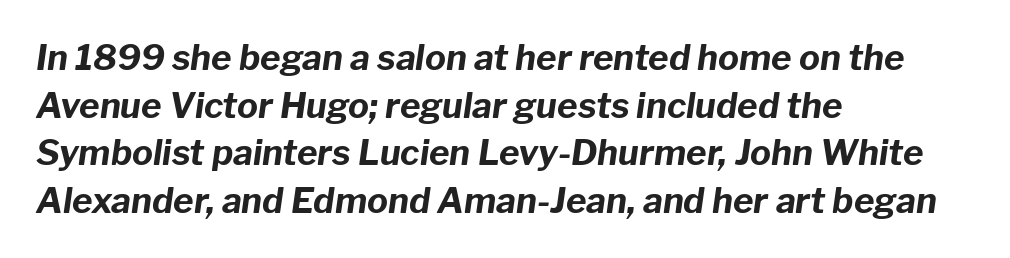
Q: Is the text bold? A: Yes.
Q: Is the text italic (slanted)? A: Yes, it leans right by about 8 degrees.
Q: Is the text underlined? A: No.
Q: How is the paragraph aligned? A: Left-aligned.
Q: Is the spacing between letters normal or unusually wide? A: Normal.
Q: Is the spacing between lines tight, normal or loose? A: Normal.
Q: Width (condensed, normal, or wide)? A: Normal.
Q: Stroke contrast? A: Low.
Q: x-height? A: Medium.
Q: Monospaced? A: No.
